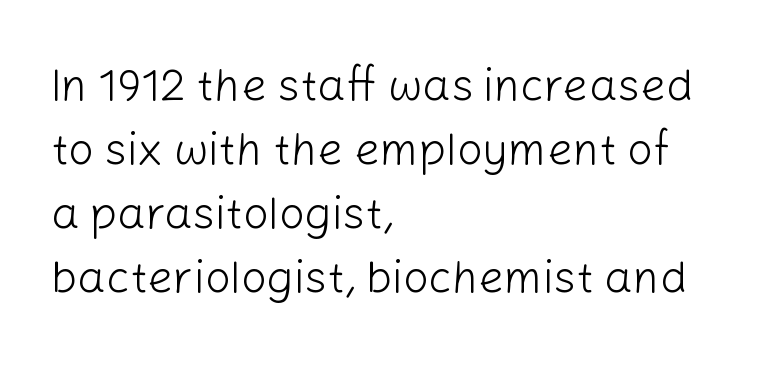
The image shows 45 px light sans-serif type, upright; set left-aligned, normal line spacing (1.42x), normal letter spacing, not underlined; low stroke contrast and a medium x-height.
